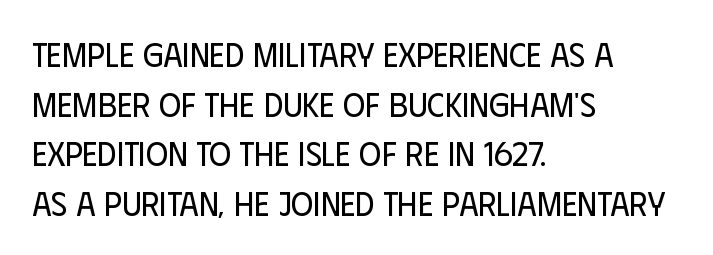
{"serif": "no", "italic": "no", "bold": "no", "weight": "regular", "width": "condensed", "stroke_contrast": "low", "x_height": "large", "monospaced": "no", "underline": "no", "align": "left", "line_spacing": "normal", "line_spacing_ratio": 1.46, "letter_spacing": "normal", "letter_spacing_em": 0.0, "glyph_px": 34}
